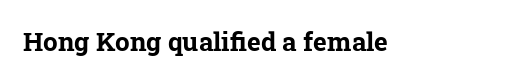
Set as a true bold cut, around the 700 mark. No word sits above an underline. Nothing unusual about the tracking: characters are spaced as the font intends.
